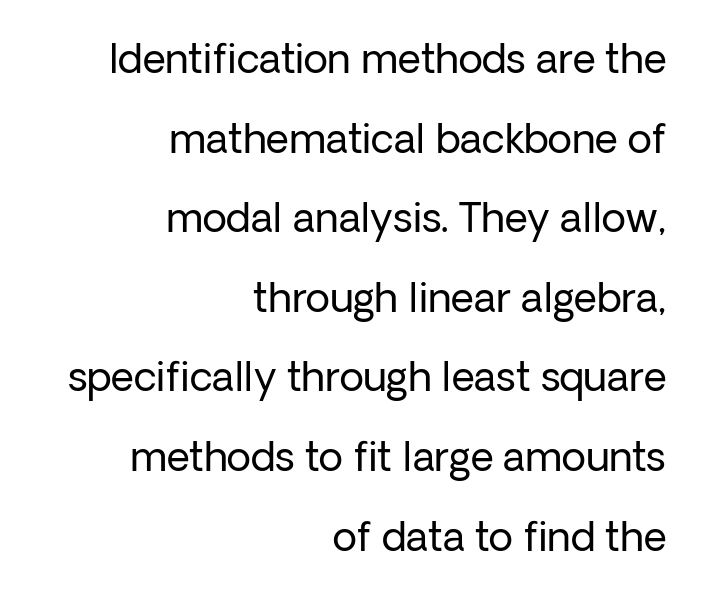
The image shows 40 px regular-weight sans-serif type, upright; set right-aligned, loose line spacing (1.99x), normal letter spacing, not underlined; low stroke contrast and a medium x-height.
